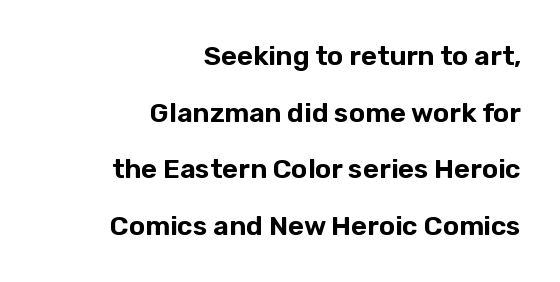
{"italic": "no", "underline": "no", "align": "right", "line_spacing": "loose", "line_spacing_ratio": 2.1, "letter_spacing": "normal", "letter_spacing_em": 0.0, "glyph_px": 27}
